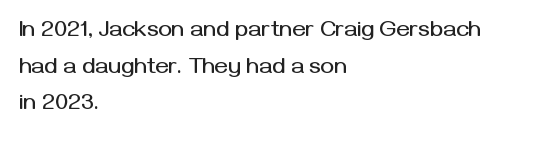
The image shows 23 px text type, upright; set left-aligned, normal line spacing (1.59x), normal letter spacing, not underlined.
